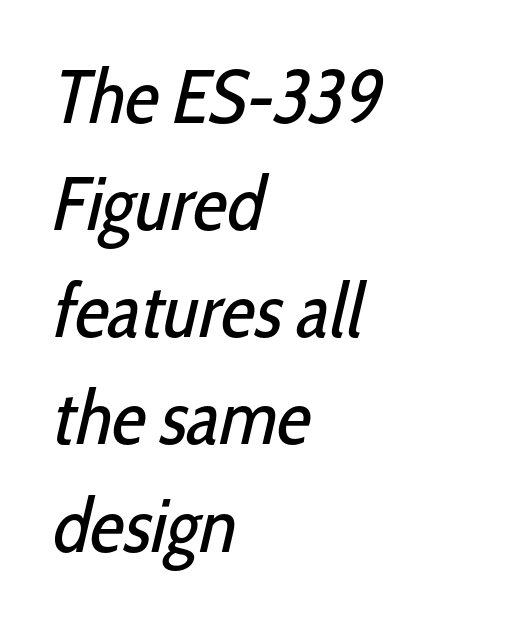
Q: Is the text bold? A: No.
Q: Is the typeface a serif or a sans-serif typeface? A: Sans-serif.
Q: Is the text underlined? A: No.
Q: How is the paragraph aligned? A: Left-aligned.
Q: Is the spacing between letters normal or unusually wide? A: Normal.
Q: Is the spacing between lines tight, normal or loose? A: Normal.
Q: Width (condensed, normal, or wide)? A: Condensed.
Q: Stroke contrast? A: Low.
Q: x-height? A: Medium.
Q: Monospaced? A: No.
